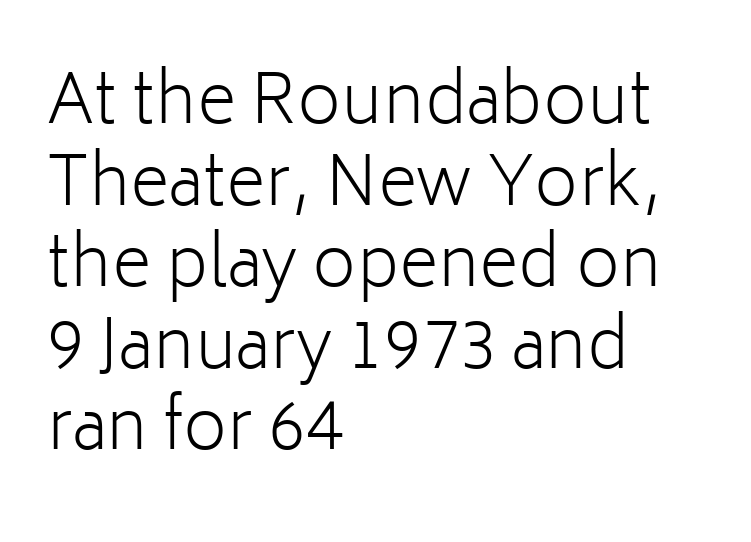
The image shows 68 px light sans-serif type, upright; set left-aligned, line spacing 1.2x, normal letter spacing, not underlined; low stroke contrast and a medium x-height.
